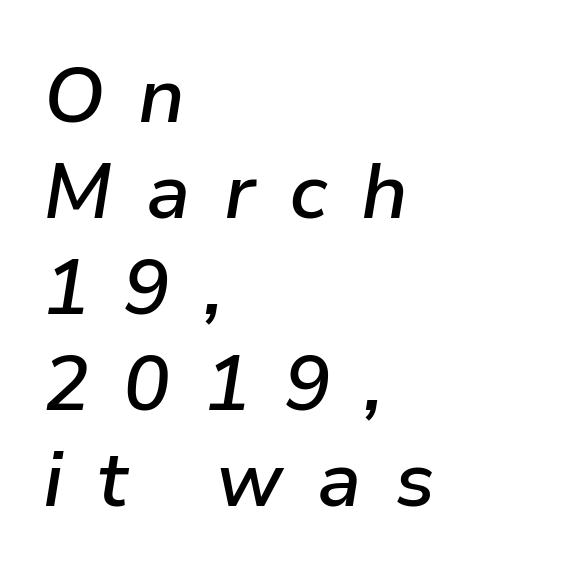
Q: Is the text bold? A: Semi-bold.
Q: Is the text italic (slanted)? A: Yes, it leans right by about 9 degrees.
Q: Is the text underlined? A: No.
Q: How is the paragraph aligned? A: Left-aligned.
Q: Is the spacing between letters normal or unusually wide? A: Unusually wide.
Q: Width (condensed, normal, or wide)? A: Normal.
Q: Stroke contrast? A: Low.
Q: x-height? A: Medium.
Q: Monospaced? A: No.
